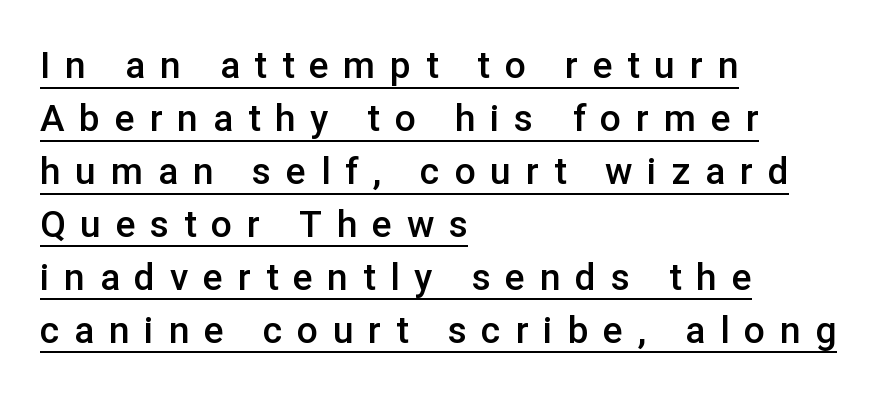
{"serif": "no", "italic": "no", "bold": "semi", "weight": "semibold", "width": "normal", "stroke_contrast": "low", "x_height": "medium", "monospaced": "no", "underline": "yes", "align": "left", "line_spacing": "normal", "line_spacing_ratio": 1.43, "letter_spacing": "wide", "letter_spacing_em": 0.4, "glyph_px": 37}
